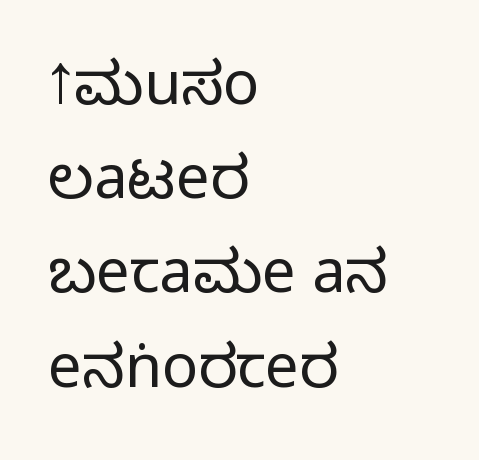
The image shows 60 px condensed sans-serif type, upright; set left-aligned, normal line spacing (1.57x), normal letter spacing, not underlined; medium stroke contrast.
